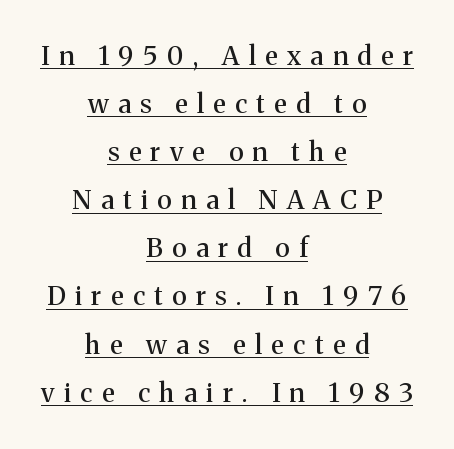
Q: Is the text italic (slanted)? A: No, it is upright.
Q: Is the text underlined? A: Yes.
Q: How is the paragraph aligned? A: Centered.
Q: Is the spacing between letters normal or unusually wide? A: Unusually wide.
